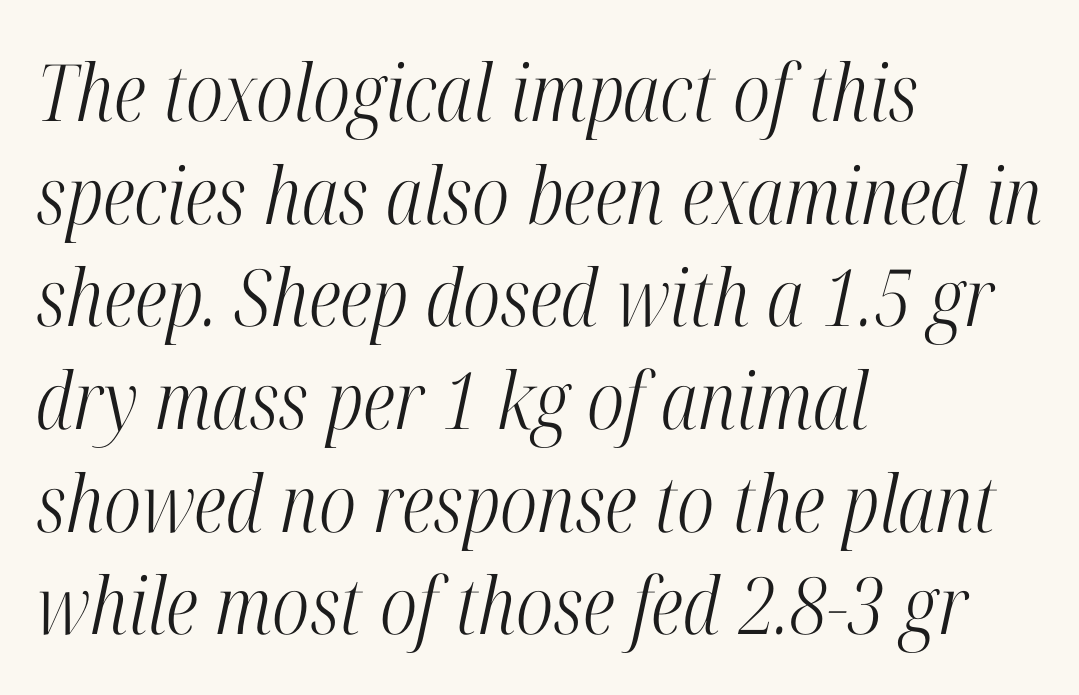
Every character sits at an angle, as italics do. I'd call this a serif setting — the letters wear small feet. Think of a printed novel: that variable character pitch is what you see here. No extra ink here — the face is not bold. How would I describe the line gaps? Plain and ordinary.
